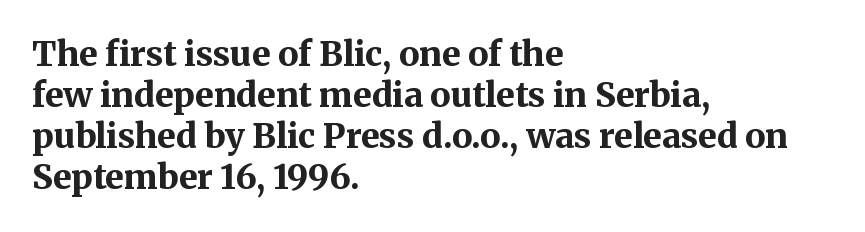
The image shows 34 px bold serif type, upright; set left-aligned, line spacing 1.21x, normal letter spacing, not underlined; medium stroke contrast and a medium x-height.
